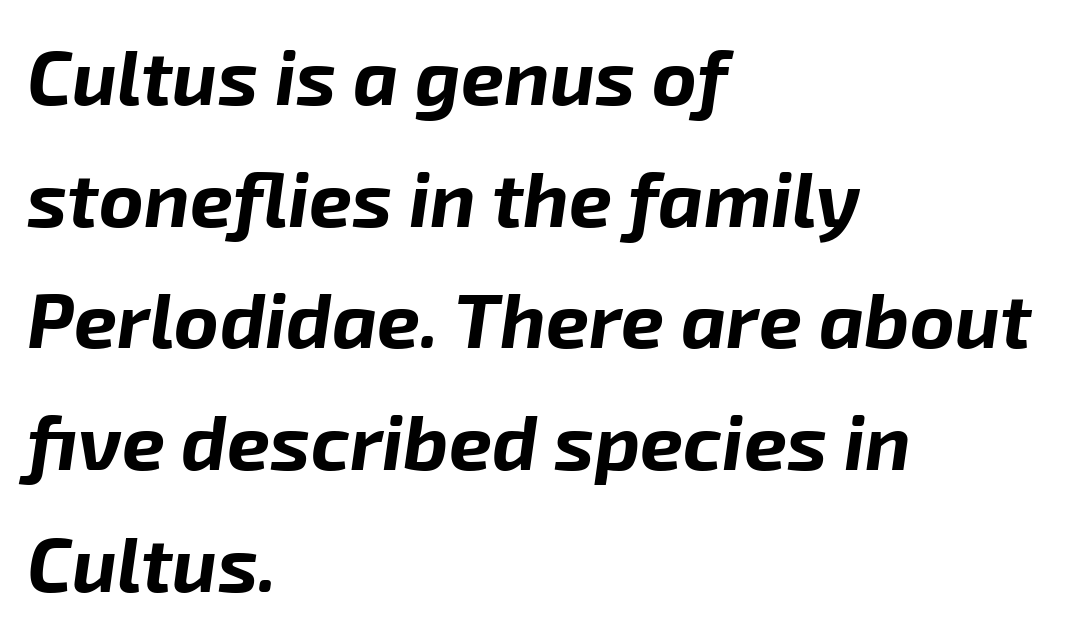
{"italic": "yes", "lean": "right", "slant_degrees": 8, "bold": "yes", "weight": "bold", "width": "normal", "stroke_contrast": "low", "x_height": "medium", "monospaced": "no", "underline": "no", "align": "left", "line_spacing": "normal", "line_spacing_ratio": 1.58, "letter_spacing": "normal", "letter_spacing_em": 0.0, "glyph_px": 77}
